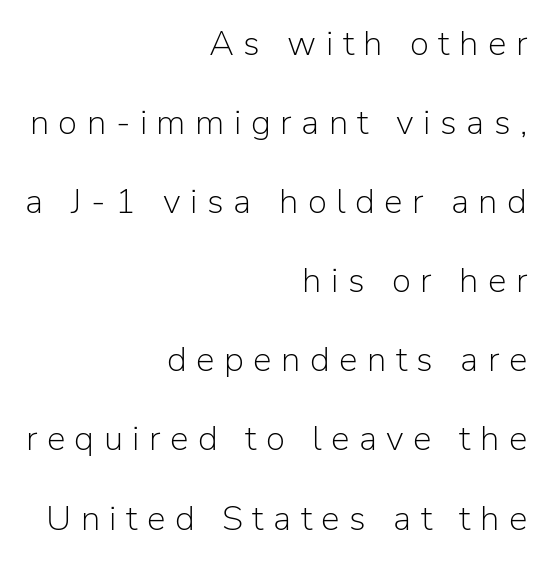
Q: Is the text bold? A: No.
Q: Is the text italic (slanted)? A: No, it is upright.
Q: Is the typeface a serif or a sans-serif typeface? A: Sans-serif.
Q: Is the text underlined? A: No.
Q: How is the paragraph aligned? A: Right-aligned.
Q: Is the spacing between letters normal or unusually wide? A: Unusually wide.
Q: Is the spacing between lines tight, normal or loose? A: Loose.
Q: Width (condensed, normal, or wide)? A: Normal.
Q: Stroke contrast? A: Low.
Q: x-height? A: Medium.
Q: Monospaced? A: No.
